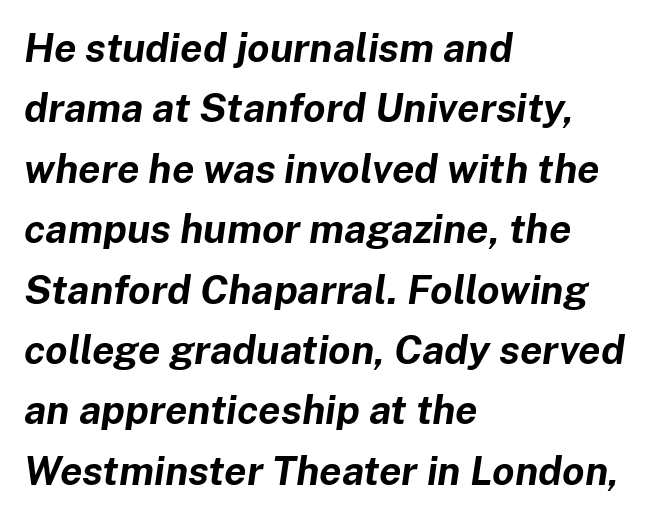
Q: Is the text bold? A: Yes.
Q: Is the text italic (slanted)? A: Yes, it leans right by about 8 degrees.
Q: Is the text underlined? A: No.
Q: How is the paragraph aligned? A: Left-aligned.
Q: Is the spacing between letters normal or unusually wide? A: Normal.
Q: Is the spacing between lines tight, normal or loose? A: Normal.
Q: Width (condensed, normal, or wide)? A: Normal.
Q: Stroke contrast? A: Low.
Q: x-height? A: Medium.
Q: Monospaced? A: No.
